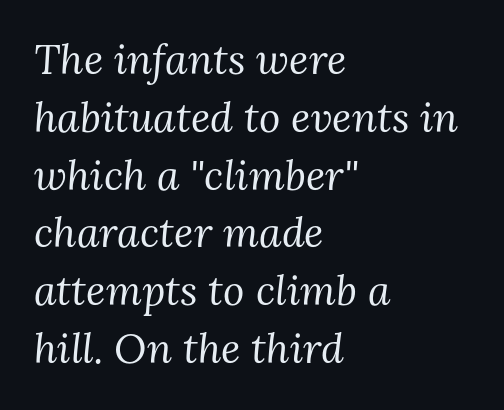
Q: Is the text bold? A: No.
Q: Is the text italic (slanted)? A: Yes, it leans right by about 3 degrees.
Q: Is the typeface a serif or a sans-serif typeface? A: Serif.
Q: Is the text underlined? A: No.
Q: How is the paragraph aligned? A: Left-aligned.
Q: Is the spacing between letters normal or unusually wide? A: Normal.
Q: Is the spacing between lines tight, normal or loose? A: Normal.
Q: Width (condensed, normal, or wide)? A: Normal.
Q: Stroke contrast? A: Medium.
Q: x-height? A: Medium.
Q: Monospaced? A: No.
